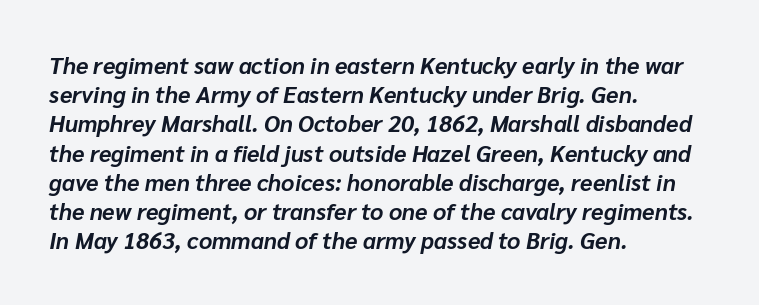
The image shows 23 px bold type, italic (leaning right); set left-aligned, normal line spacing (1.27x), normal letter spacing, not underlined.
